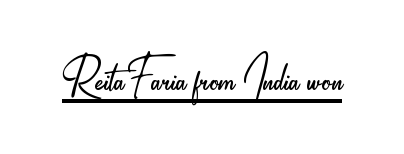
{"serif": "no", "bold": "no", "weight": "light", "width": "condensed", "stroke_contrast": "low", "x_height": "small", "monospaced": "no", "underline": "yes", "letter_spacing": "normal", "letter_spacing_em": 0.0, "glyph_px": 61}
